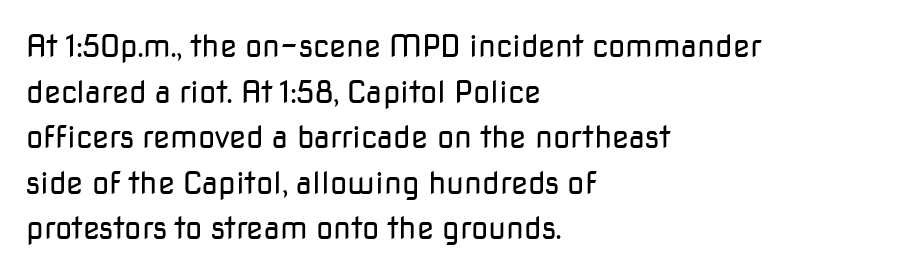
{"serif": "no", "italic": "no", "bold": "no", "weight": "regular", "width": "normal", "stroke_contrast": "low", "x_height": "medium", "monospaced": "no", "underline": "no", "align": "left", "line_spacing": "normal", "line_spacing_ratio": 1.47, "letter_spacing": "normal", "letter_spacing_em": 0.0, "glyph_px": 31}
